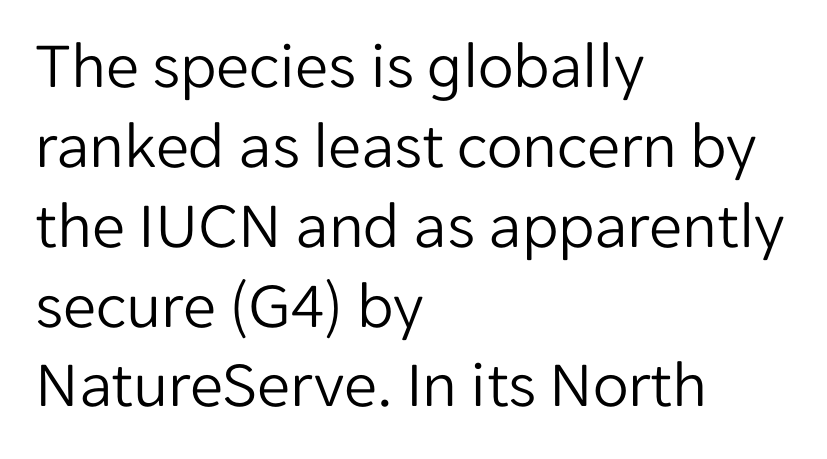
{"serif": "no", "italic": "no", "bold": "no", "weight": "light", "width": "normal", "stroke_contrast": "low", "x_height": "medium", "monospaced": "no", "underline": "no", "align": "left", "line_spacing_ratio": 1.21, "letter_spacing": "normal", "letter_spacing_em": 0.0, "glyph_px": 66}
